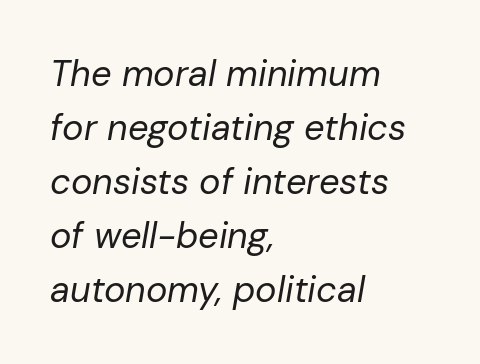
Q: Is the text bold? A: No.
Q: Is the text italic (slanted)? A: Yes, it leans right by about 10 degrees.
Q: Is the text underlined? A: No.
Q: How is the paragraph aligned? A: Left-aligned.
Q: Is the spacing between letters normal or unusually wide? A: Normal.
Q: Is the spacing between lines tight, normal or loose? A: Normal.
Q: Width (condensed, normal, or wide)? A: Normal.
Q: Stroke contrast? A: Low.
Q: x-height? A: Medium.
Q: Monospaced? A: No.
